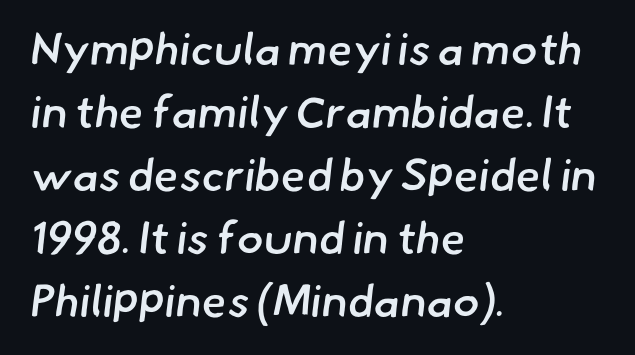
{"serif": "no", "bold": "semi", "weight": "semibold", "width": "normal", "stroke_contrast": "low", "x_height": "small", "monospaced": "no", "underline": "no", "align": "left", "line_spacing": "normal", "line_spacing_ratio": 1.4, "letter_spacing": "normal", "letter_spacing_em": 0.0, "glyph_px": 45}
